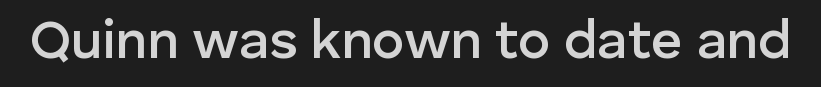
Proportional: the letters do not fall into vertical columns. How heavy is the stroke? Medium-heavy — a semibold, shy of bold. Are there feet on the stems? There aren't — it's a sans. The lettering holds an erect, upright posture throughout. Standard letterfit; no display-style spreading of the glyphs.
